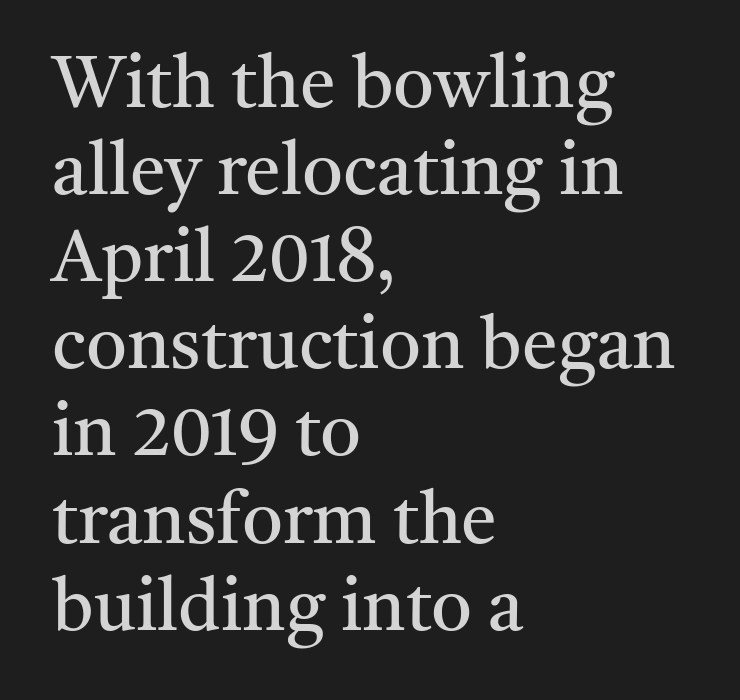
Horizontally, the lines are justified to the leading edge only. Type without underlining. Varying glyph widths throughout — classic text-font behaviour. Short note: letters normally spaced.
